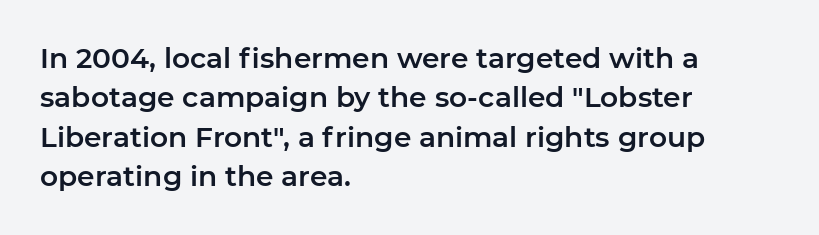
The image shows 28 px sans-serif type, upright; set left-aligned, normal line spacing (1.41x), normal letter spacing, not underlined; low stroke contrast and a medium x-height.
